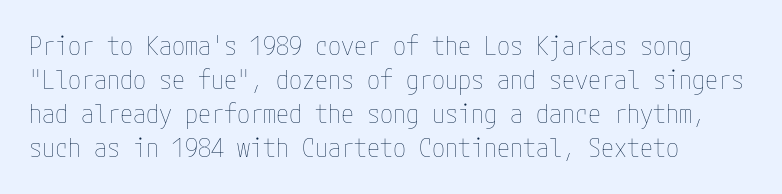
Q: Is the text bold? A: No.
Q: Is the text italic (slanted)? A: No, it is upright.
Q: Is the text underlined? A: No.
Q: How is the paragraph aligned? A: Left-aligned.
Q: Is the spacing between letters normal or unusually wide? A: Normal.
Q: Is the spacing between lines tight, normal or loose? A: Normal.
